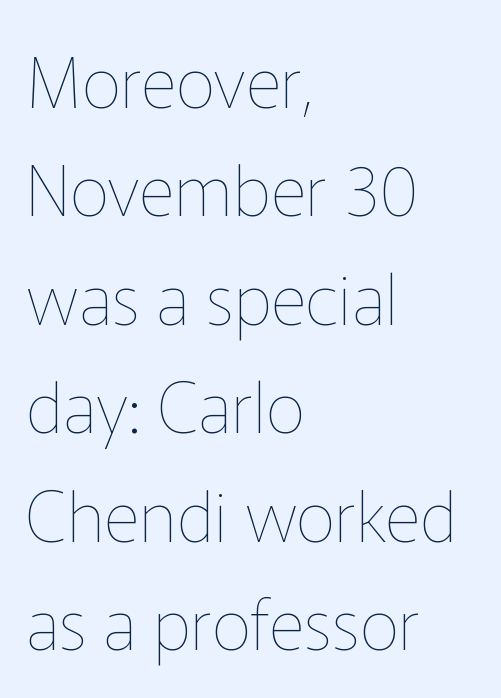
The image shows 70 px thin type, upright; set left-aligned, normal line spacing (1.55x), normal letter spacing, not underlined; low stroke contrast and a medium x-height.
